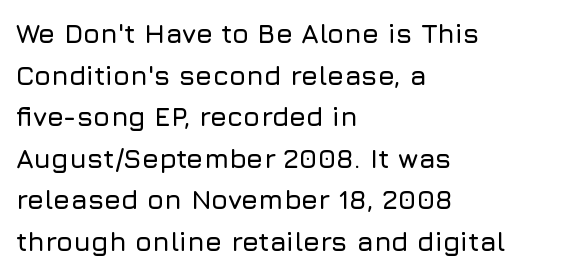
The image shows 27 px text type, upright; set left-aligned, normal line spacing (1.54x), normal letter spacing, not underlined.
